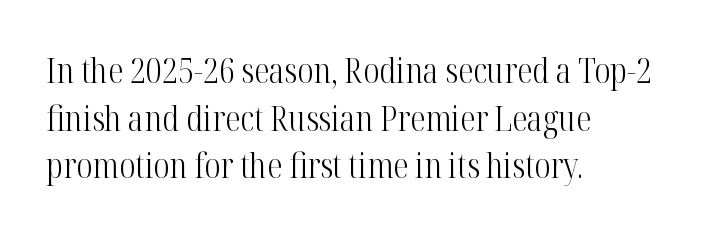
The baseline area is clear. Spacing verdict: proportional, widths tailored to each character. The weight would be labelled regular, book, light, or lighter still. Unlike italic type, these characters show no tilt at all.
